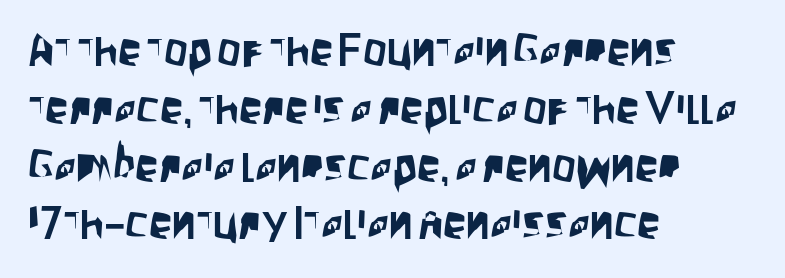
{"serif": "no", "italic": "no", "width": "condensed", "stroke_contrast": "low", "x_height": "large", "monospaced": "no", "underline": "no", "align": "left", "line_spacing_ratio": 1.23, "letter_spacing": "normal", "letter_spacing_em": 0.0, "glyph_px": 47}
